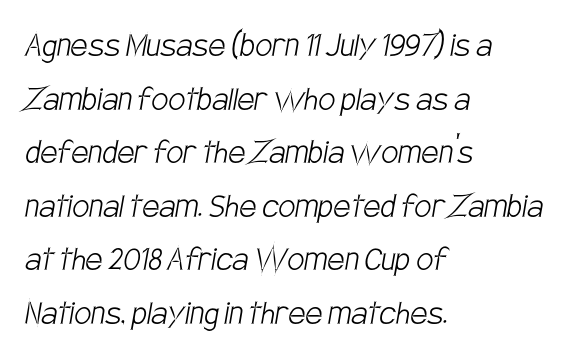
The image shows 38 px light, condensed sans-serif type; set left-aligned, normal line spacing (1.41x), normal letter spacing, not underlined; low stroke contrast and a large x-height.
